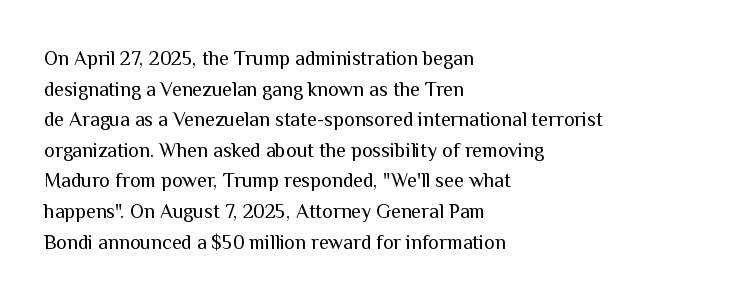
{"italic": "no", "bold": "no", "underline": "no", "align": "left", "line_spacing": "normal", "line_spacing_ratio": 1.53, "letter_spacing": "normal", "letter_spacing_em": 0.0, "glyph_px": 20}
